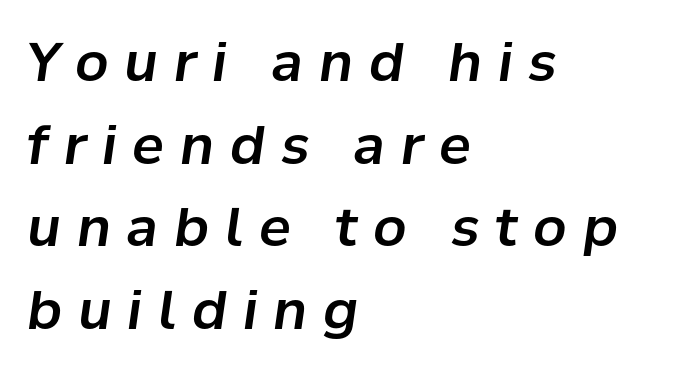
The image shows 53 px text type, italic (leaning right); set left-aligned, normal line spacing (1.56x), unusually wide letter spacing (+0.3 em), not underlined; low stroke contrast and a medium x-height.
